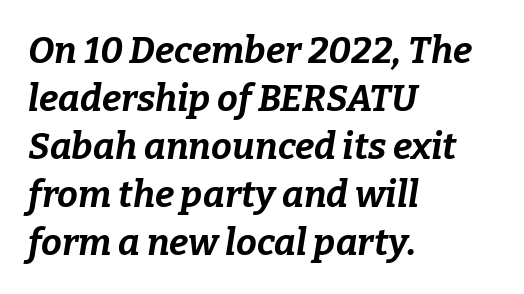
Notice how descenders clear the ascenders below comfortably — that's standard leading. The letters advance in unequal steps, a hallmark of proportional type. Is the block centered? No — it sits flush against the left margin. The letters sit at their default tracking, neither squeezed nor spread. Rule under the text: the space is simply empty. There's an unmistakable incline to the writing here.
